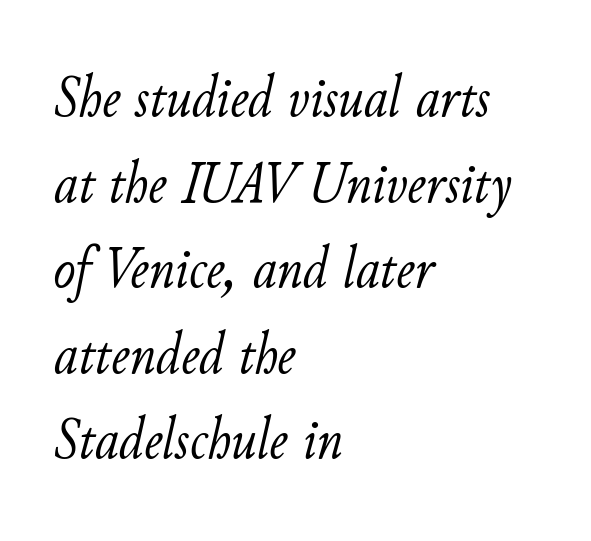
Q: Is the text bold? A: No.
Q: Is the text italic (slanted)? A: Yes, it leans right by about 11 degrees.
Q: Is the text underlined? A: No.
Q: How is the paragraph aligned? A: Left-aligned.
Q: Is the spacing between letters normal or unusually wide? A: Normal.
Q: Is the spacing between lines tight, normal or loose? A: Normal.
Q: Width (condensed, normal, or wide)? A: Normal.
Q: Stroke contrast? A: Low.
Q: x-height? A: Small.
Q: Monospaced? A: No.
